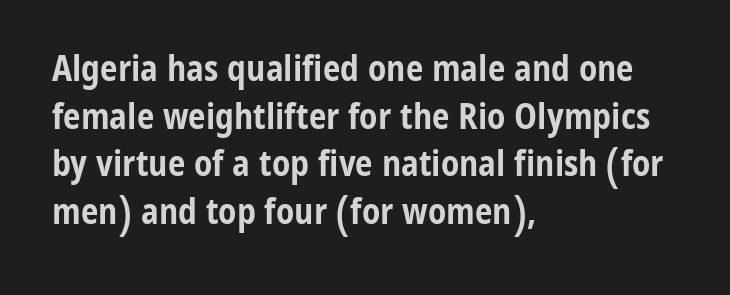
Q: Is the text bold? A: Yes.
Q: Is the text italic (slanted)? A: No, it is upright.
Q: Is the typeface a serif or a sans-serif typeface? A: Sans-serif.
Q: Is the text underlined? A: No.
Q: How is the paragraph aligned? A: Left-aligned.
Q: Is the spacing between letters normal or unusually wide? A: Normal.
Q: Is the spacing between lines tight, normal or loose? A: Normal.
Q: Width (condensed, normal, or wide)? A: Condensed.
Q: Stroke contrast? A: Low.
Q: x-height? A: Medium.
Q: Monospaced? A: No.
